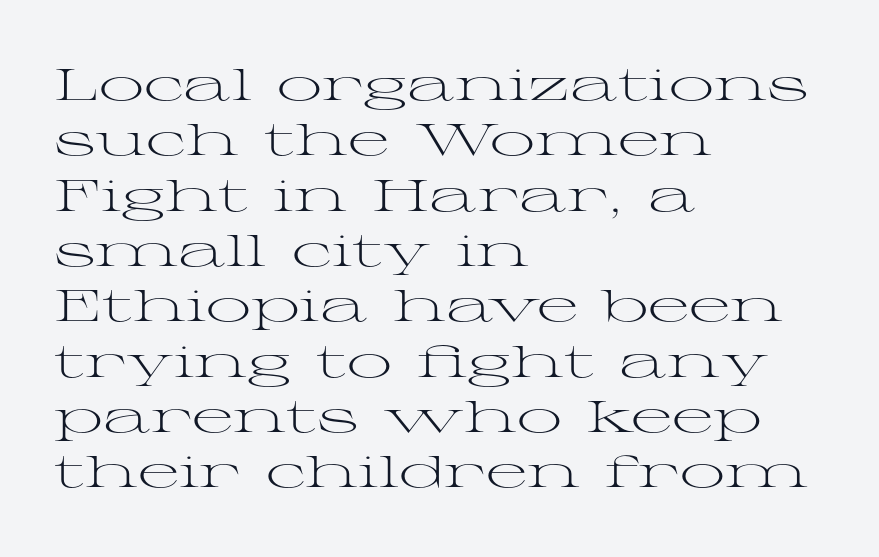
The image shows 45 px light, wide serif type, upright; set left-aligned, line spacing 1.23x, normal letter spacing, not underlined; medium stroke contrast and a medium x-height.
